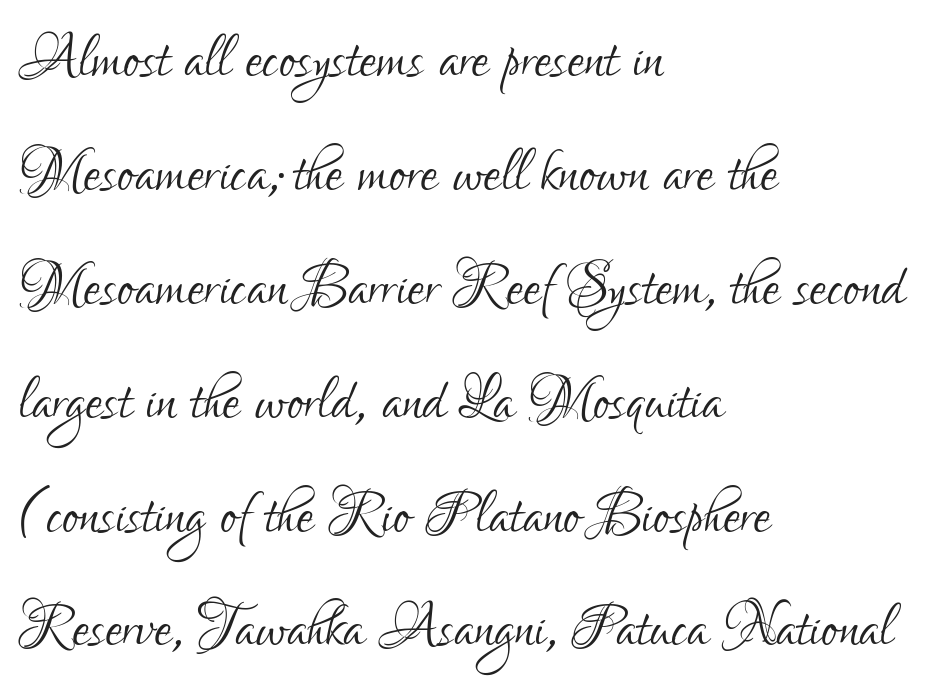
The text block is weighted toward the left margin, trailing off unevenly rightward. These lines sit exactly where default settings would place them. Think of a printed novel: that variable character pitch is what you see here. This sample uses plain, unmodified letter spacing.
